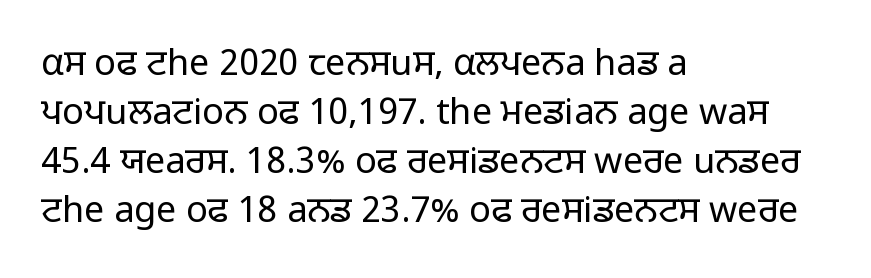
The image shows 36 px regular-weight sans-serif type, upright; set left-aligned, normal line spacing (1.36x), normal letter spacing, not underlined; low stroke contrast and a medium x-height.
